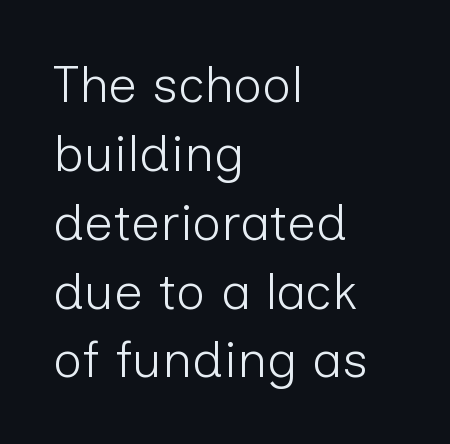
No extra ink here — the face is not bold. Letters rest on an invisible, unmarked baseline. Each letter keeps its own natural width here, so spacing adapts to shape. A typesetter would call this zero additional tracking. The space between consecutive lines is moderate. Typographically, this falls in the sans-serif category.
